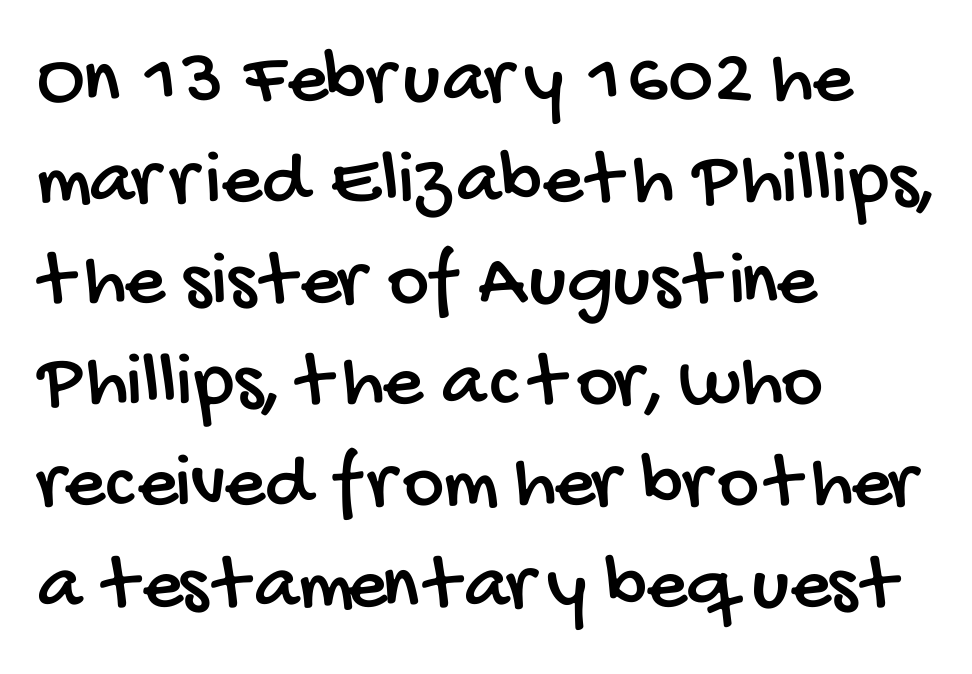
The image shows 79 px condensed sans-serif type; set left-aligned, normal line spacing (1.28x), normal letter spacing, not underlined; low stroke contrast and a large x-height.
